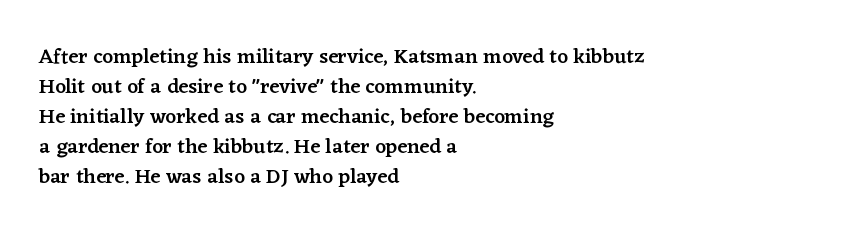
What weight is shown? A semibold, between regular and bold. Nobody touched the tracking dial on this one. This sample keeps an unexceptional amount of space between lines. The typography opts for an upright posture over an oblique one. These lines stack with their left ends in a neat column. The specimen omits any rule beneath the text block's lines.
